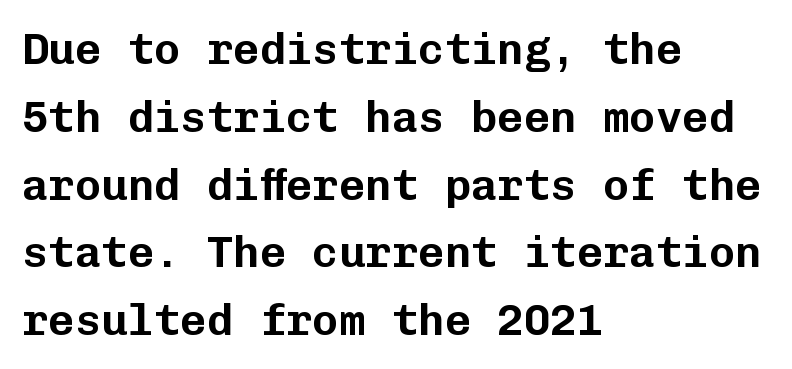
Q: Is the text italic (slanted)? A: No, it is upright.
Q: Is the typeface a serif or a sans-serif typeface? A: Sans-serif.
Q: Is the text underlined? A: No.
Q: How is the paragraph aligned? A: Left-aligned.
Q: Is the spacing between letters normal or unusually wide? A: Normal.
Q: Is the spacing between lines tight, normal or loose? A: Normal.
Q: Width (condensed, normal, or wide)? A: Normal.
Q: Stroke contrast? A: Low.
Q: x-height? A: Medium.
Q: Monospaced? A: Yes.
